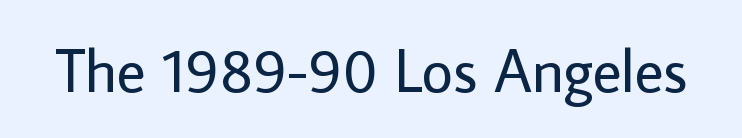
Spacing between characters is what you'd get straight out of the box. Nothing sits at the stroke ends, so this counts as sans-serif. Ascenders rise straight up at ninety degrees. The passage shown is not underscored anywhere. Summary of weight: not heavy and not bold. Proportional: the letters do not fall into vertical columns.
